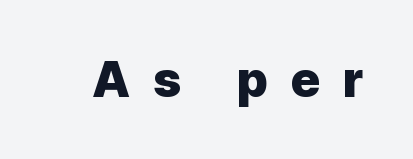
{"serif": "no", "italic": "no", "bold": "yes", "weight": "heavy", "width": "normal", "stroke_contrast": "low", "x_height": "medium", "monospaced": "no", "underline": "no", "letter_spacing": "wide", "letter_spacing_em": 0.45, "glyph_px": 50}
